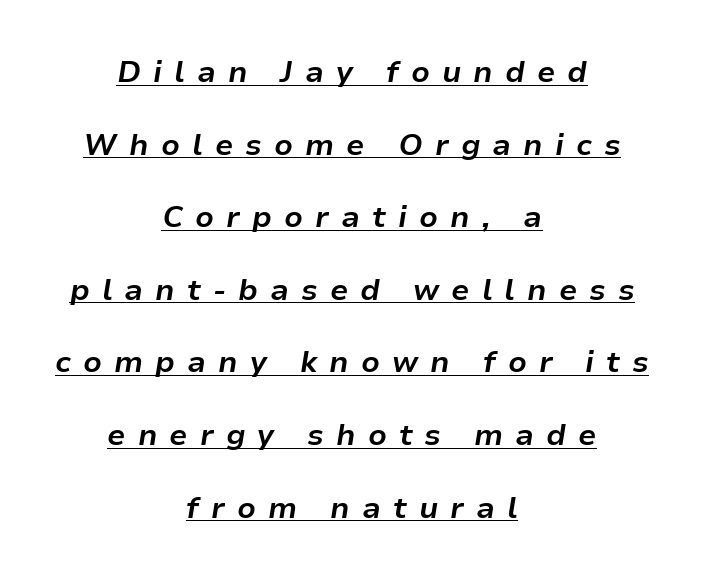
The image shows 30 px bold type, italic (leaning right); set centered, loose line spacing (2.42x), unusually wide letter spacing (+0.4 em), underlined; low stroke contrast and a medium x-height.
